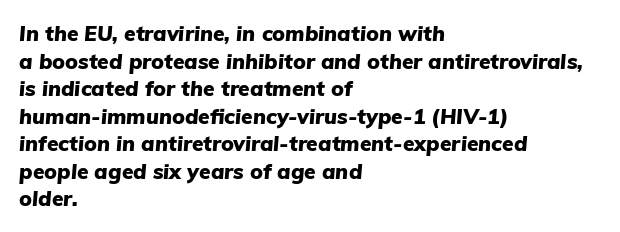
Lines of text with bare space underneath. This rendering leaves character spacing at its baseline value. Where is the straight margin? On the left. The passage shown stacks its lines at a standard gap. Look at the stroke-to-counter ratio: heavy, a bold. There's an unmistakable incline to the writing here.
